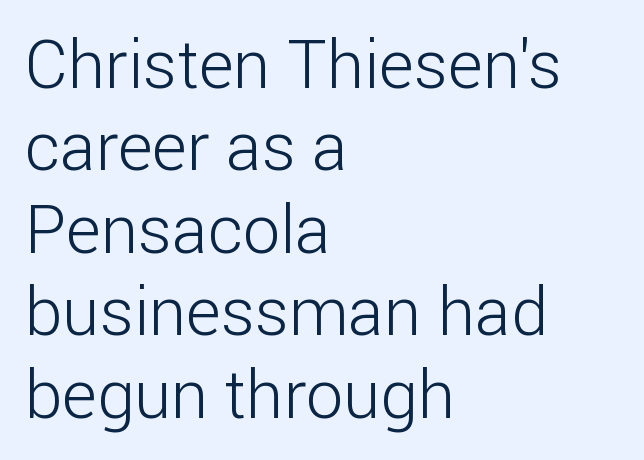
{"serif": "no", "italic": "no", "bold": "no", "weight": "light", "width": "normal", "stroke_contrast": "low", "x_height": "medium", "monospaced": "no", "underline": "no", "align": "left", "line_spacing_ratio": 1.23, "letter_spacing": "normal", "letter_spacing_em": 0.0, "glyph_px": 67}
